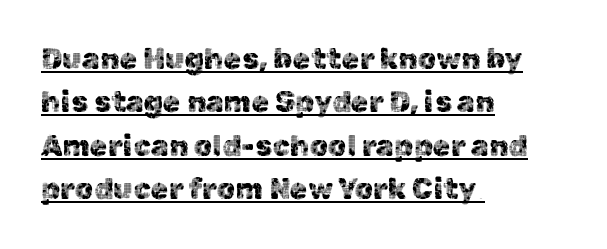
The image shows 29 px sans-serif type, upright; set left-aligned, normal line spacing (1.5x), normal letter spacing, underlined; a medium x-height.
